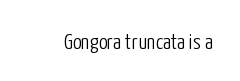
The space directly below the letters is spotless. Quick note: not italic, upright. The line texture is even and compact thanks to regular tracking. These glyphs show unthickened strokes, regular width or finer.
